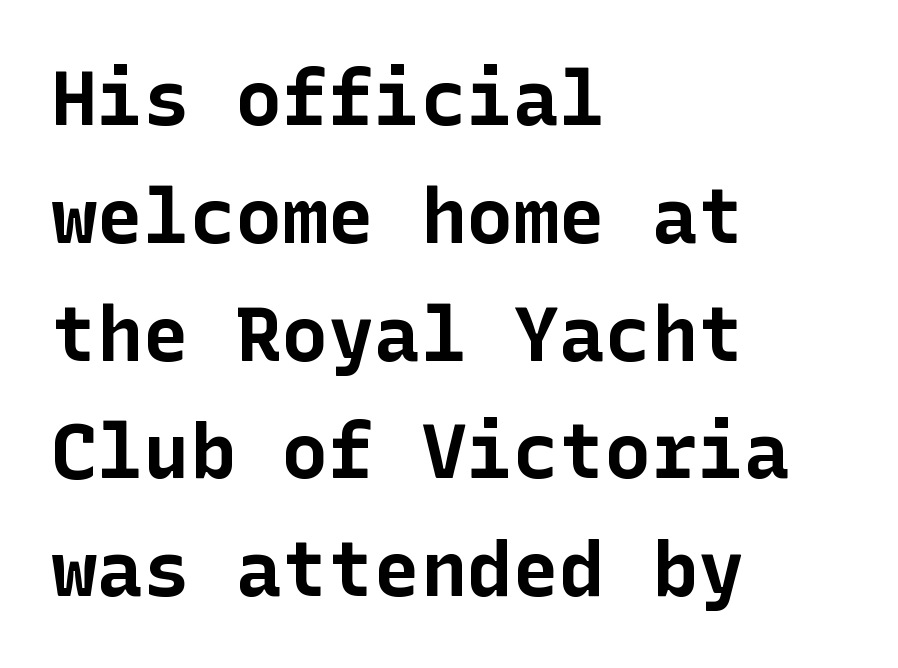
{"serif": "no", "italic": "no", "bold": "yes", "weight": "bold", "width": "normal", "stroke_contrast": "low", "x_height": "medium", "underline": "no", "align": "left", "line_spacing": "normal", "line_spacing_ratio": 1.53, "letter_spacing": "normal", "letter_spacing_em": 0.0, "glyph_px": 77}
